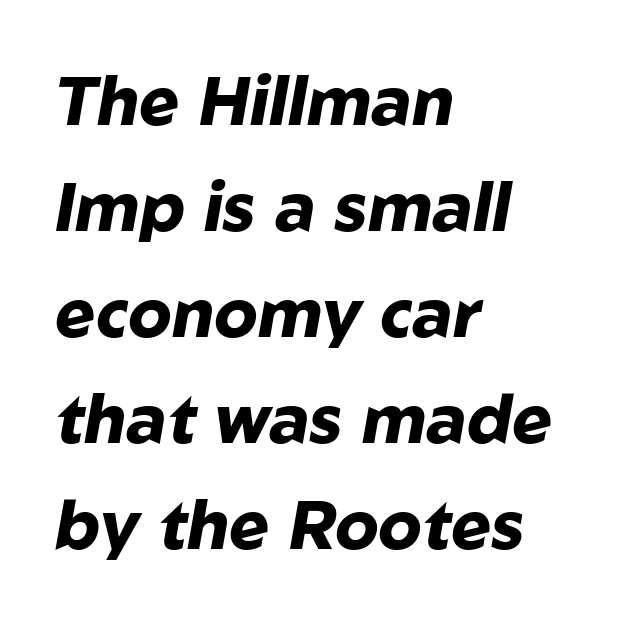
Each glyph is drawn with heavy, bold strokes. Style check: oblique. Type without underlining. If you measured baseline to baseline, you'd find a middling distance. The rag falls on the right side of this text block.
